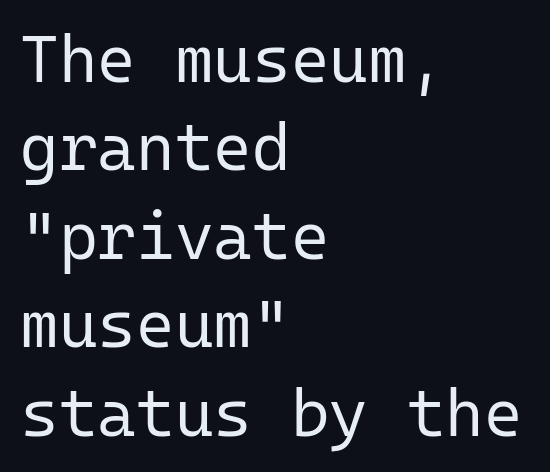
{"serif": "no", "italic": "no", "bold": "no", "weight": "regular", "width": "normal", "stroke_contrast": "low", "x_height": "medium", "monospaced": "yes", "underline": "no", "align": "left", "line_spacing": "normal", "line_spacing_ratio": 1.34, "letter_spacing": "normal", "letter_spacing_em": 0.0, "glyph_px": 66}
